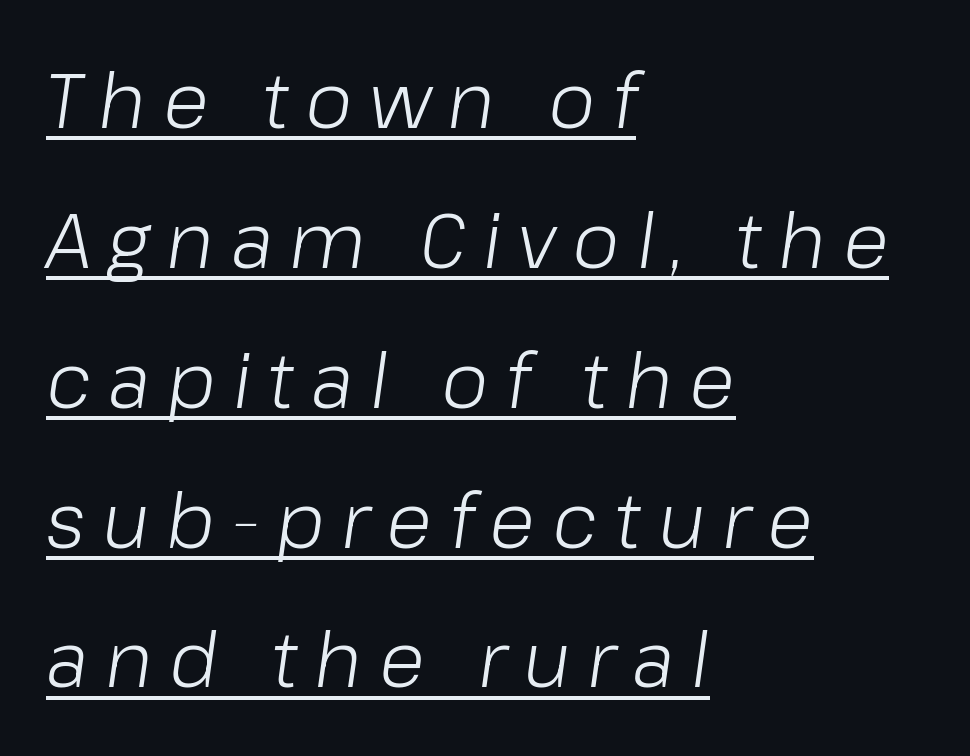
The image shows 76 px light type, italic (leaning right); set left-aligned, line spacing 1.84x, unusually wide letter spacing (+0.22 em), underlined; low stroke contrast and a medium x-height.
